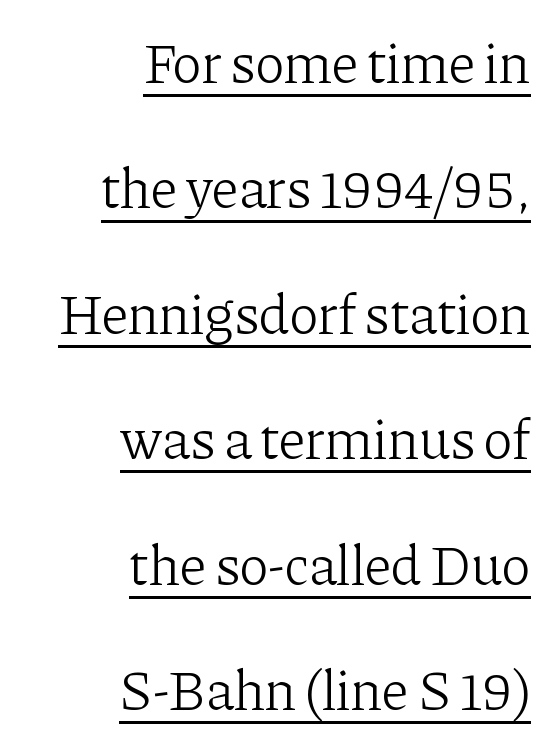
Unbolded letterforms with no extra heft. Nobody touched the tracking dial on this one. Underline: present. This is roman type, the default non-slanted kind. Caption: multi-line text, flush right, ragged left. The face used here is proportionally spaced, like ordinary book or web type.
